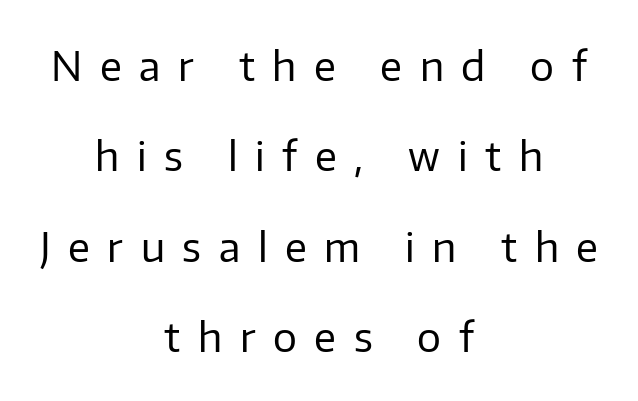
Q: Is the text bold? A: No.
Q: Is the text italic (slanted)? A: No, it is upright.
Q: Is the typeface a serif or a sans-serif typeface? A: Sans-serif.
Q: Is the text underlined? A: No.
Q: How is the paragraph aligned? A: Centered.
Q: Is the spacing between letters normal or unusually wide? A: Unusually wide.
Q: Is the spacing between lines tight, normal or loose? A: Loose.
Q: Width (condensed, normal, or wide)? A: Normal.
Q: Stroke contrast? A: Low.
Q: x-height? A: Medium.
Q: Monospaced? A: No.
